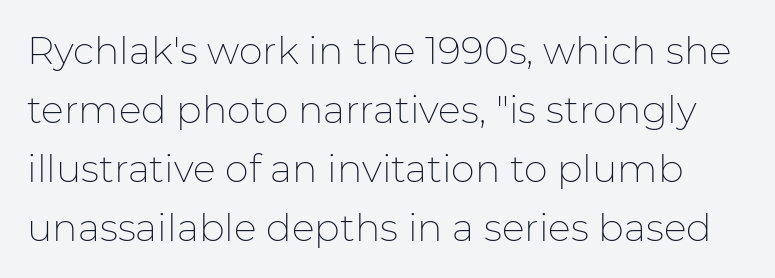
The strokes carry an ordinary text weight at most. The strip under each line holds only bare page. Think of a printed novel: that variable character pitch is what you see here. It's the straight-up-and-down kind of type. The space between consecutive lines is moderate.
